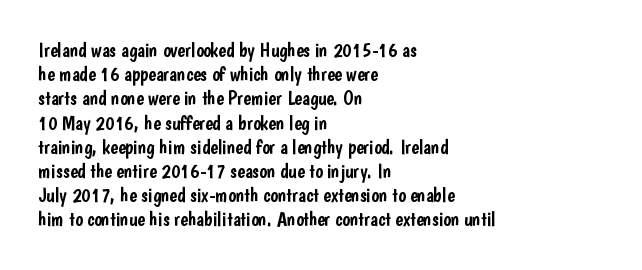
{"italic": "no", "underline": "no", "align": "left", "line_spacing_ratio": 1.21, "letter_spacing": "normal", "letter_spacing_em": 0.0, "glyph_px": 20}
